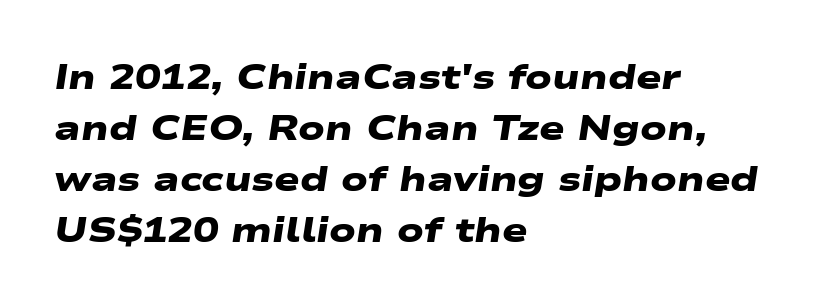
{"serif": "no", "bold": "yes", "weight": "heavy", "width": "wide", "stroke_contrast": "low", "x_height": "medium", "monospaced": "no", "underline": "no", "align": "left", "line_spacing": "normal", "line_spacing_ratio": 1.5, "letter_spacing": "normal", "letter_spacing_em": 0.0, "glyph_px": 34}
